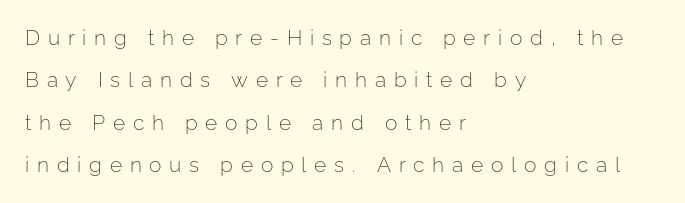
{"italic": "no", "bold": "no", "underline": "no", "align": "left", "line_spacing": "loose", "line_spacing_ratio": 2.02, "letter_spacing": "wide", "letter_spacing_em": 0.37, "glyph_px": 21}
